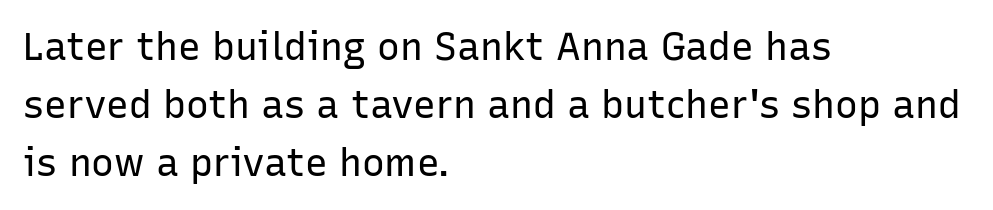
{"serif": "no", "italic": "no", "bold": "no", "weight": "regular", "width": "normal", "stroke_contrast": "low", "x_height": "medium", "monospaced": "no", "underline": "no", "align": "left", "line_spacing": "normal", "line_spacing_ratio": 1.53, "letter_spacing": "normal", "letter_spacing_em": 0.0, "glyph_px": 38}
